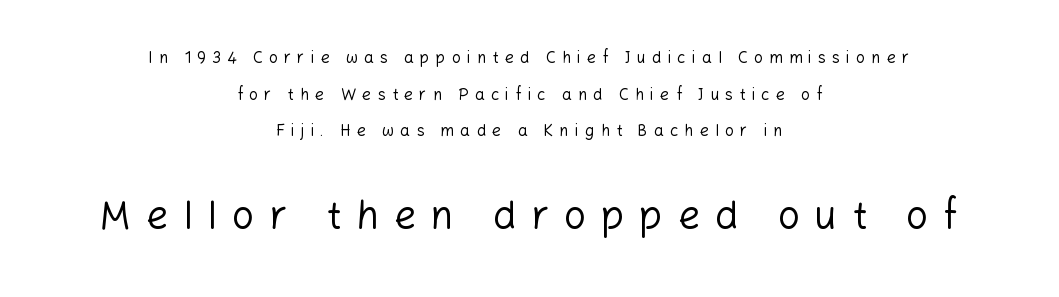
Q: Is the text bold? A: No.
Q: Is the text italic (slanted)? A: No, it is upright.
Q: Is the typeface a serif or a sans-serif typeface? A: Sans-serif.
Q: Is the text underlined? A: No.
Q: How is the paragraph aligned? A: Centered.
Q: Is the spacing between letters normal or unusually wide? A: Unusually wide.
Q: Is the spacing between lines tight, normal or loose? A: Loose.
Q: Which block of text is set in a larger size, the first (top) or the second (bottom)? A: The second (bottom) one.
Q: Width (condensed, normal, or wide)? A: Normal.
Q: Stroke contrast? A: Low.
Q: x-height? A: Medium.
Q: Monospaced? A: No.
